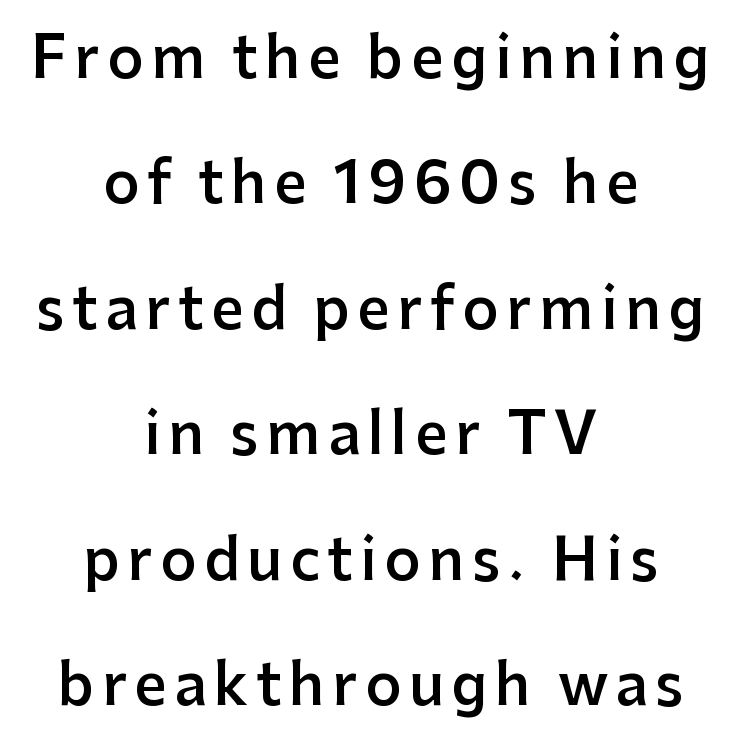
In CSS terms this would be text-align: center. Is this a sans? Yes — the strokes have no serifs. Letters rest on an invisible, unmarked baseline. Bold? Not quite — semibold, heavier than regular but stopping short. Each new line begins a long way beneath the previous one. Italic? Not at all — the glyphs are vertical.
